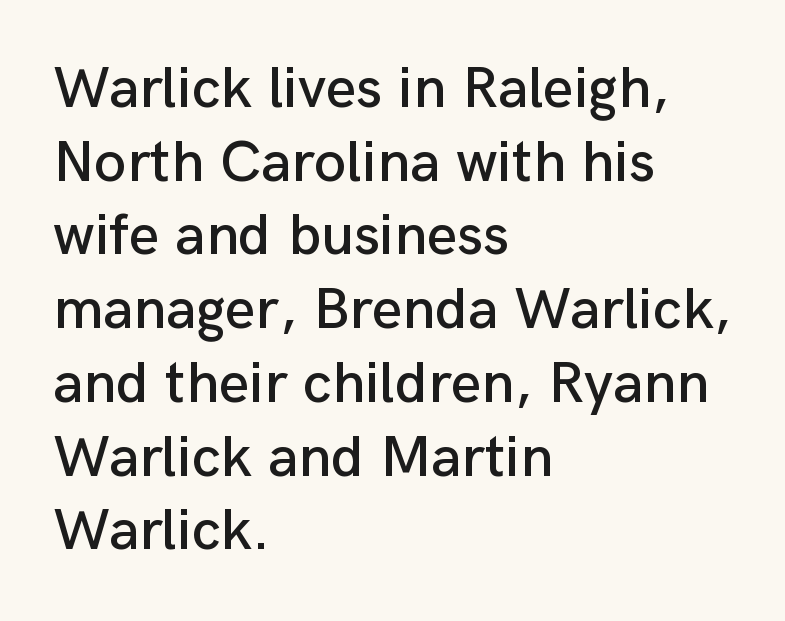
The image shows 59 px sans-serif type, upright; set left-aligned, normal line spacing (1.25x), normal letter spacing, not underlined; low stroke contrast and a medium x-height.
